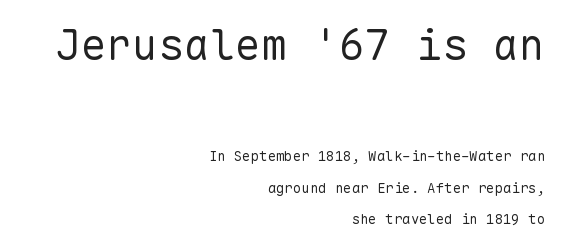
The letters in the upper block stand taller than those in the block below. Letters have the restrained weight of plain body copy at most. Students, observe: this is what heavily led, spacious text looks like. No word sits above an underline. Do the characters align in a grid? Yes, the font is monospaced. Notice how the passage keeps a crisp vertical edge on the right only.
